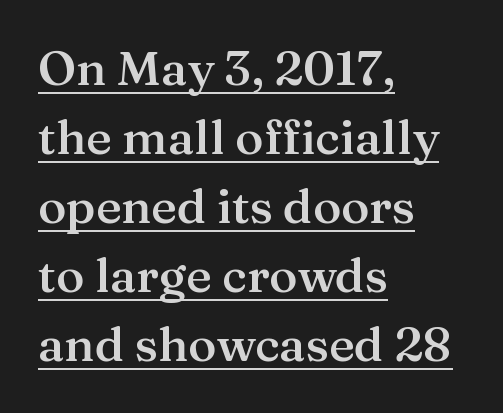
The image shows 48 px semibold serif type, upright; set left-aligned, normal line spacing (1.44x), normal letter spacing, underlined; medium stroke contrast and a medium x-height.
